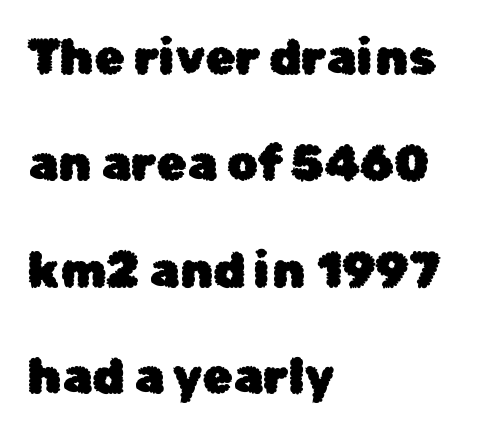
The image shows 49 px sans-serif type, upright; set left-aligned, loose line spacing (2.17x), normal letter spacing, not underlined; low stroke contrast and a medium x-height.
